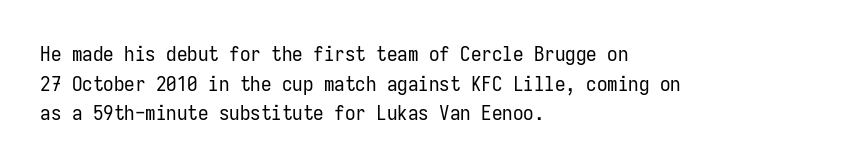
Q: Is the text bold? A: No.
Q: Is the text italic (slanted)? A: No, it is upright.
Q: Is the text underlined? A: No.
Q: How is the paragraph aligned? A: Left-aligned.
Q: Is the spacing between letters normal or unusually wide? A: Normal.
Q: Is the spacing between lines tight, normal or loose? A: Normal.
